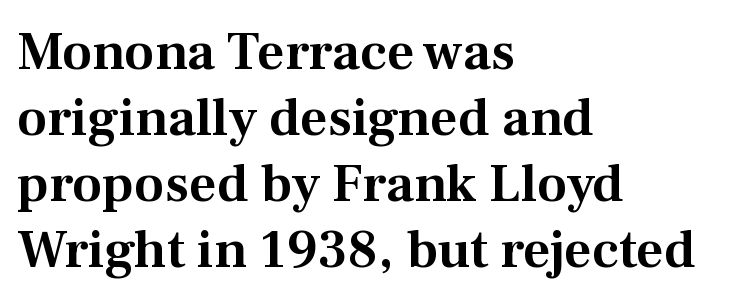
{"serif": "yes", "italic": "no", "width": "normal", "stroke_contrast": "medium", "x_height": "medium", "monospaced": "no", "underline": "no", "align": "left", "line_spacing_ratio": 1.22, "letter_spacing": "normal", "letter_spacing_em": 0.0, "glyph_px": 54}
